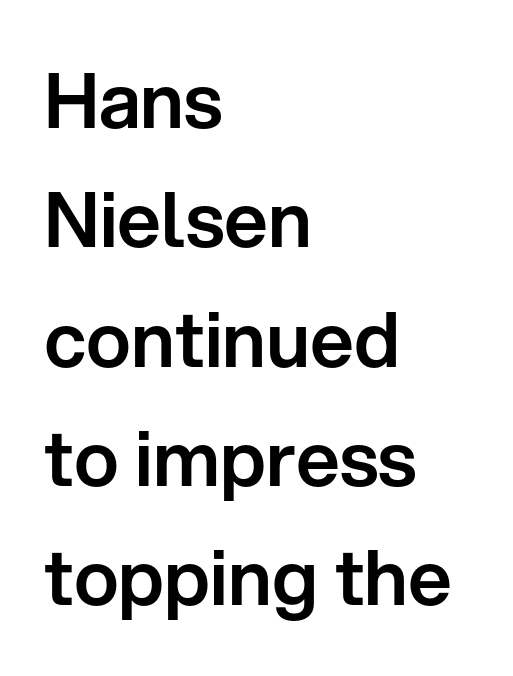
{"serif": "no", "italic": "no", "width": "normal", "stroke_contrast": "low", "x_height": "medium", "monospaced": "no", "underline": "no", "align": "left", "line_spacing": "normal", "line_spacing_ratio": 1.57, "letter_spacing": "normal", "letter_spacing_em": 0.0, "glyph_px": 76}
